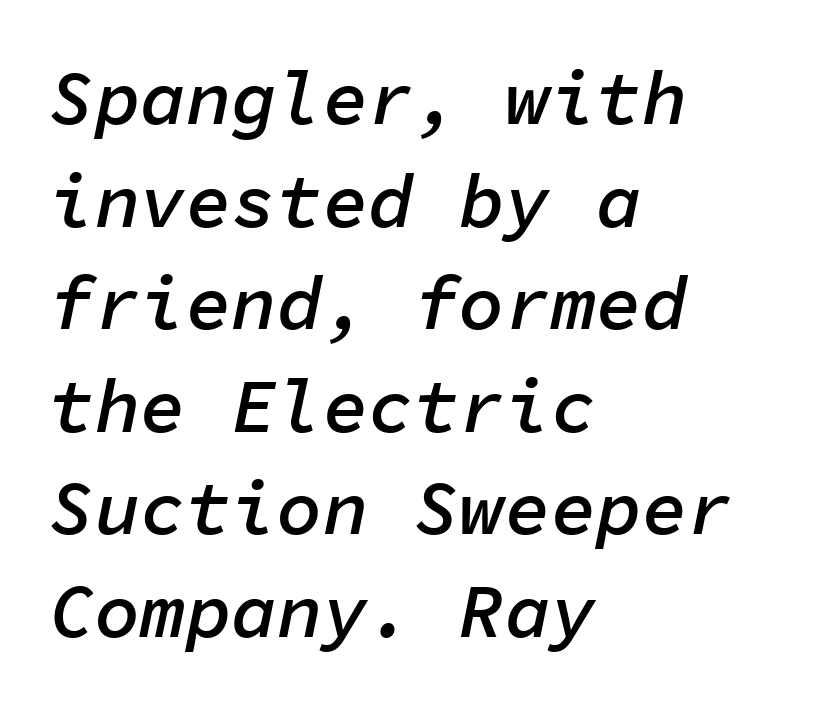
Q: Is the text bold? A: Semi-bold.
Q: Is the text italic (slanted)? A: Yes, it leans right by about 11 degrees.
Q: Is the text underlined? A: No.
Q: How is the paragraph aligned? A: Left-aligned.
Q: Is the spacing between letters normal or unusually wide? A: Normal.
Q: Is the spacing between lines tight, normal or loose? A: Normal.
Q: Width (condensed, normal, or wide)? A: Normal.
Q: Stroke contrast? A: Low.
Q: x-height? A: Medium.
Q: Monospaced? A: Yes.
